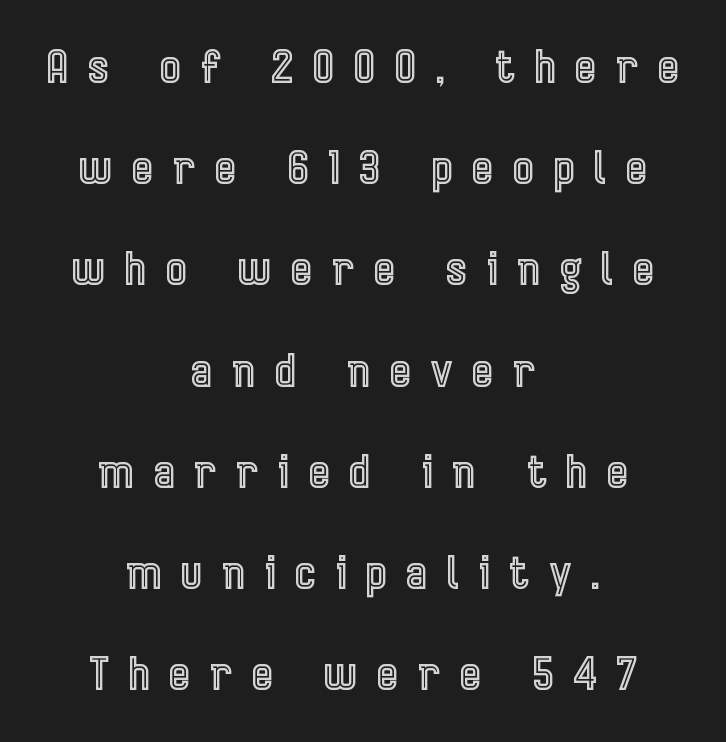
The image shows 45 px condensed type, upright; set centered, loose line spacing (2.25x), unusually wide letter spacing (+0.44 em), not underlined; a medium x-height.
